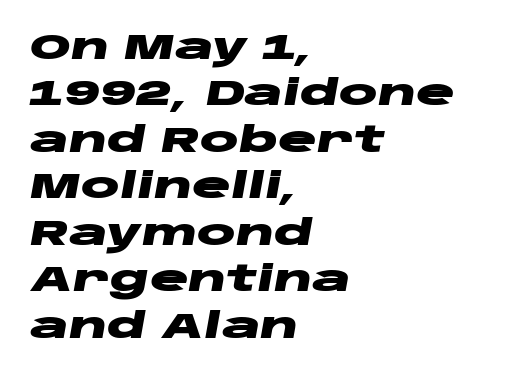
Q: Is the text bold? A: Yes.
Q: Is the text italic (slanted)? A: Yes, it leans right by about 10 degrees.
Q: Is the text underlined? A: No.
Q: How is the paragraph aligned? A: Left-aligned.
Q: Is the spacing between letters normal or unusually wide? A: Normal.
Q: Is the spacing between lines tight, normal or loose? A: Normal.
Q: Width (condensed, normal, or wide)? A: Wide.
Q: Stroke contrast? A: Low.
Q: x-height? A: Large.
Q: Monospaced? A: No.
